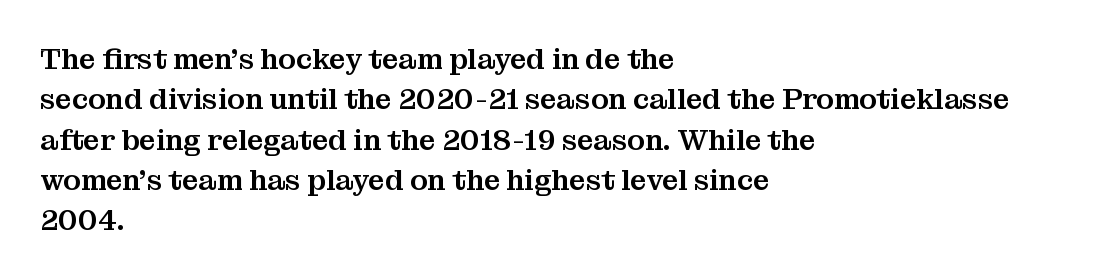
{"serif": "yes", "italic": "no", "width": "normal", "stroke_contrast": "medium", "x_height": "medium", "monospaced": "no", "underline": "no", "align": "left", "line_spacing": "normal", "line_spacing_ratio": 1.39, "letter_spacing": "normal", "letter_spacing_em": 0.0, "glyph_px": 29}
